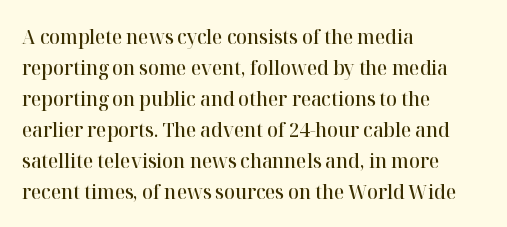
The image shows 20 px text type, upright; set left-aligned, normal line spacing (1.55x), normal letter spacing, not underlined.
